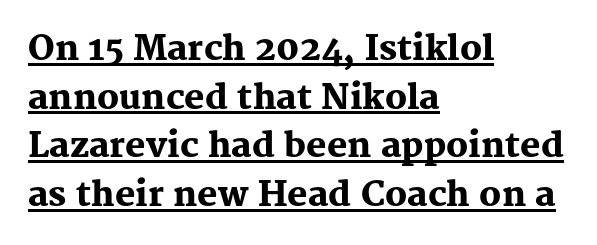
{"serif": "yes", "italic": "no", "bold": "yes", "weight": "heavy", "width": "normal", "stroke_contrast": "medium", "x_height": "medium", "monospaced": "no", "underline": "yes", "align": "left", "line_spacing": "normal", "line_spacing_ratio": 1.43, "letter_spacing": "normal", "letter_spacing_em": 0.0, "glyph_px": 34}
